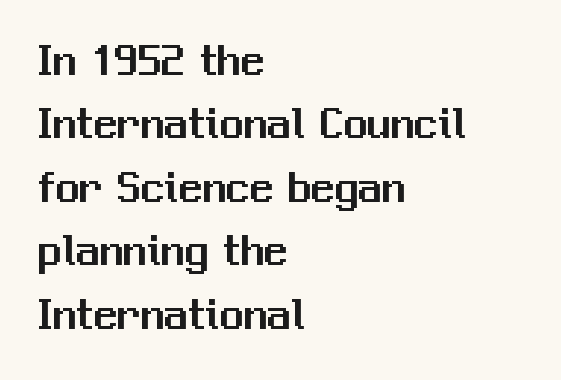
Character widths vary here, with narrow letters taking less room than wide ones. Grotesque or geometric, the face here clearly has no serifs. The zone under the glyphs is completely vacant. Italic? Not at all — the glyphs are vertical. The face used here is rendered with its standard letterfit.
